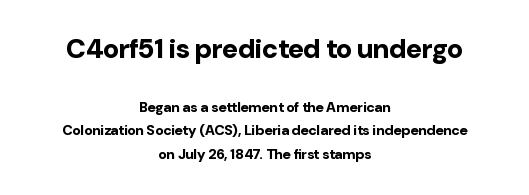
{"italic": "no", "bold": "yes", "underline": "no", "align": "center", "line_spacing": "normal", "line_spacing_ratio": 1.68, "letter_spacing": "normal", "letter_spacing_em": 0.0, "larger_block": "first", "size_ratio": 1.93, "glyph_px": 27}
